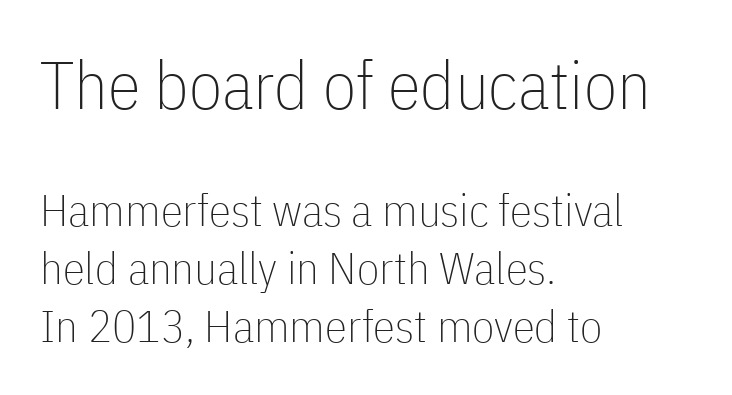
Spacing verdict: proportional, widths tailored to each character. The face used here appears at its bigger size in the upper chunk. The tracking reads as untouched default to a designer's eye. Which margin do the lines hug? The left one — the right edge is uneven. The lettering stays uniformly vertical, giving the passage a roman look. The weight tops out at a normal text grade.
